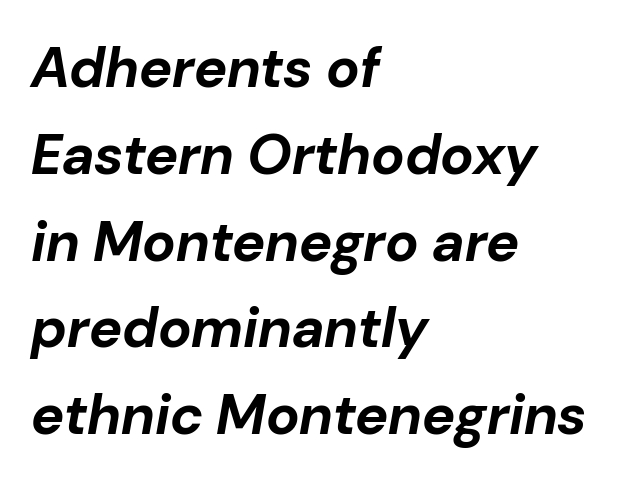
The image shows 56 px bold type, italic (leaning right); set left-aligned, normal line spacing (1.55x), normal letter spacing, not underlined; low stroke contrast and a medium x-height.
